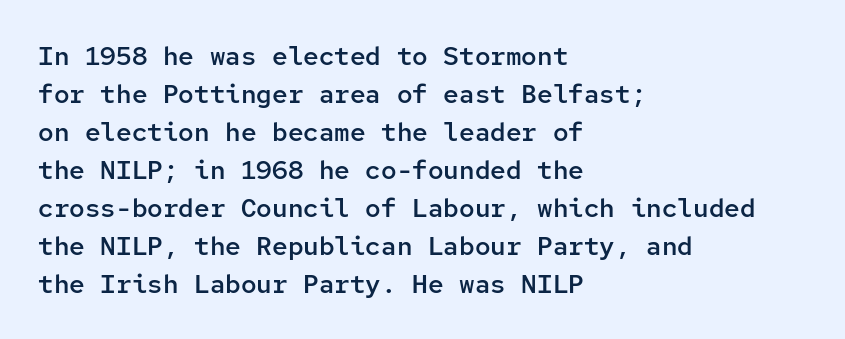
The image shows 26 px text type, upright; set left-aligned, normal line spacing (1.46x), normal letter spacing, not underlined.
